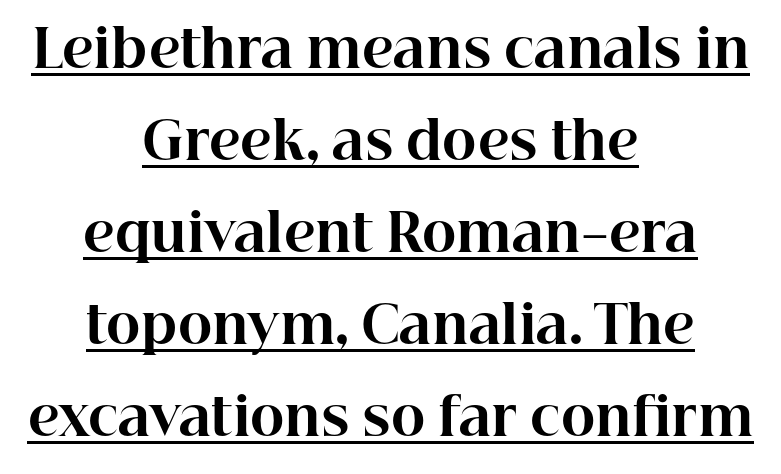
{"serif": "yes", "italic": "no", "bold": "yes", "weight": "bold", "width": "normal", "stroke_contrast": "high", "x_height": "medium", "monospaced": "no", "underline": "yes", "align": "center", "line_spacing_ratio": 1.77, "letter_spacing": "normal", "letter_spacing_em": 0.0, "glyph_px": 52}
